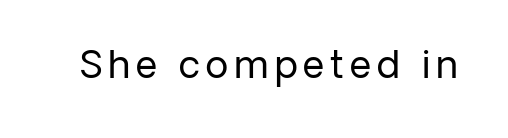
The specimen reads as upright at a glance. On a weight scale, this lands at 450 or below. The letters carry no serifs — their stems end cleanly without finishing strokes. Type without underlining. Looks like regular typesetting: each glyph gets only the width it needs.
